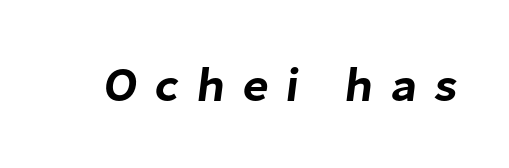
The image shows 48 px sans-serif type; set unusually wide letter spacing (+0.36 em), not underlined; low stroke contrast and a medium x-height.
